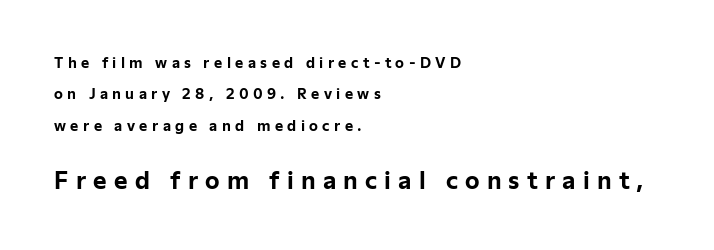
The image shows 23 px bold type, upright; set left-aligned, loose line spacing (2.24x), unusually wide letter spacing (+0.31 em), not underlined; the second (bottom) block is 1.64x larger.
